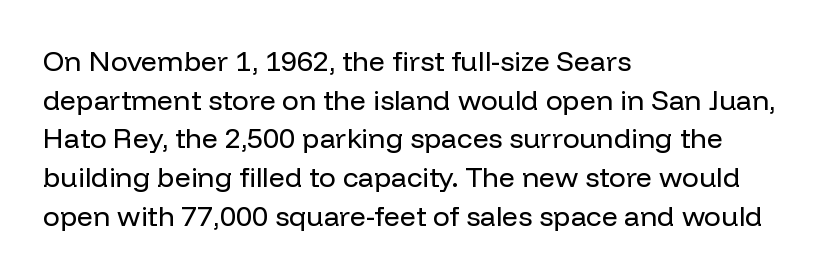
{"serif": "no", "italic": "no", "bold": "no", "weight": "regular", "width": "normal", "stroke_contrast": "low", "x_height": "medium", "monospaced": "no", "underline": "no", "align": "left", "line_spacing": "normal", "line_spacing_ratio": 1.38, "letter_spacing": "normal", "letter_spacing_em": 0.0, "glyph_px": 28}
